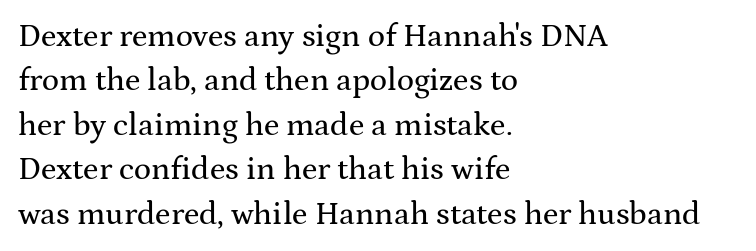
The image shows 32 px wide serif type, upright; set left-aligned, normal line spacing (1.39x), normal letter spacing, not underlined; medium stroke contrast and a medium x-height.
